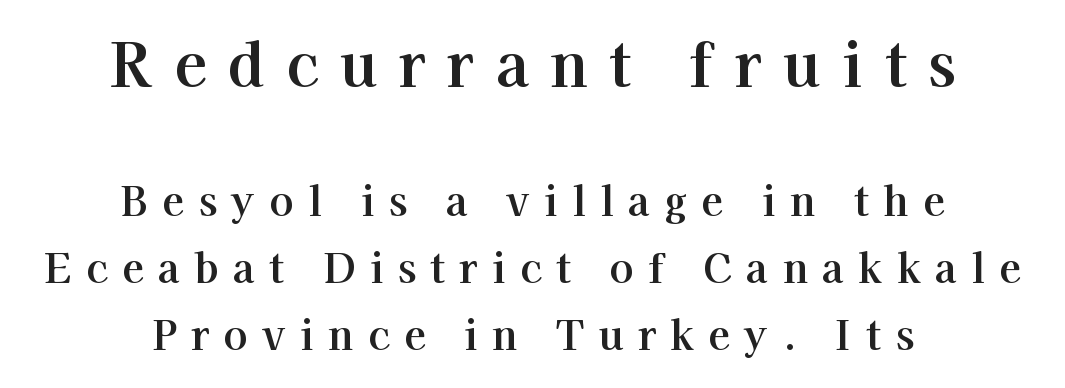
The image shows 60 px serif type, upright; set centered, normal line spacing (1.67x), unusually wide letter spacing (+0.36 em), not underlined; the first (top) block is 1.5x larger; high stroke contrast and a medium x-height.
